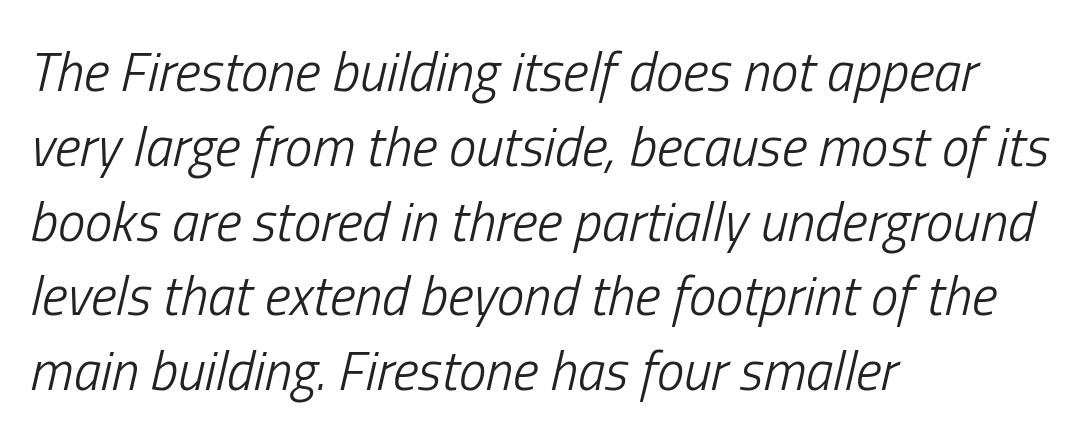
Anything drawn beneath the words? Only blank space. In terms of letterspacing, this is plain default setting. Spacing verdict: proportional, widths tailored to each character. Notice how the passage keeps a crisp vertical edge on the left only. The axis of the letterforms is tilted away from vertical.
